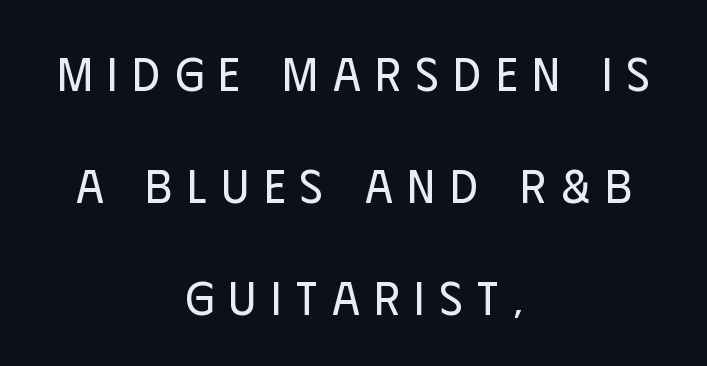
Q: Is the text bold? A: No.
Q: Is the text italic (slanted)? A: No, it is upright.
Q: Is the typeface a serif or a sans-serif typeface? A: Sans-serif.
Q: Is the text underlined? A: No.
Q: How is the paragraph aligned? A: Centered.
Q: Is the spacing between letters normal or unusually wide? A: Unusually wide.
Q: Is the spacing between lines tight, normal or loose? A: Loose.
Q: Width (condensed, normal, or wide)? A: Condensed.
Q: Stroke contrast? A: Low.
Q: x-height? A: Large.
Q: Monospaced? A: No.
